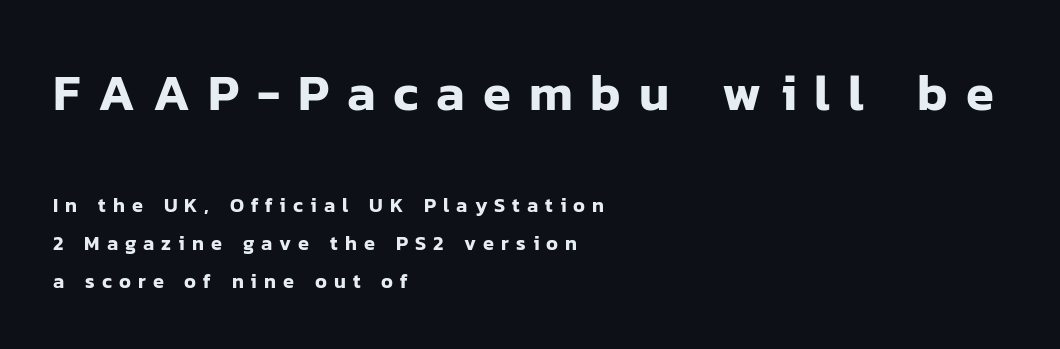
Q: Is the text italic (slanted)? A: No, it is upright.
Q: Is the typeface a serif or a sans-serif typeface? A: Sans-serif.
Q: Is the text underlined? A: No.
Q: How is the paragraph aligned? A: Left-aligned.
Q: Is the spacing between letters normal or unusually wide? A: Unusually wide.
Q: Which block of text is set in a larger size, the first (top) or the second (bottom)? A: The first (top) one.
Q: Width (condensed, normal, or wide)? A: Normal.
Q: Stroke contrast? A: Low.
Q: x-height? A: Medium.
Q: Monospaced? A: No.
